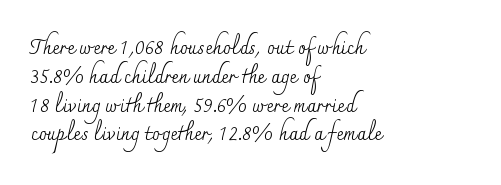
The image shows 20 px text type; set left-aligned, normal line spacing (1.44x), normal letter spacing, not underlined.
